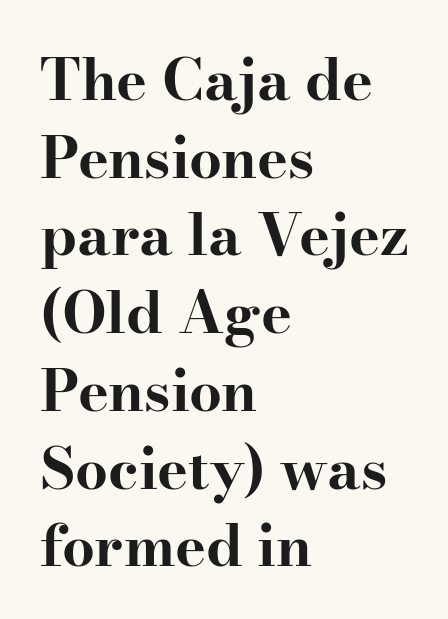
{"serif": "yes", "italic": "no", "bold": "yes", "weight": "bold", "width": "wide", "stroke_contrast": "high", "x_height": "small", "monospaced": "no", "underline": "no", "align": "left", "line_spacing": "normal", "line_spacing_ratio": 1.34, "letter_spacing": "normal", "letter_spacing_em": 0.0, "glyph_px": 58}
